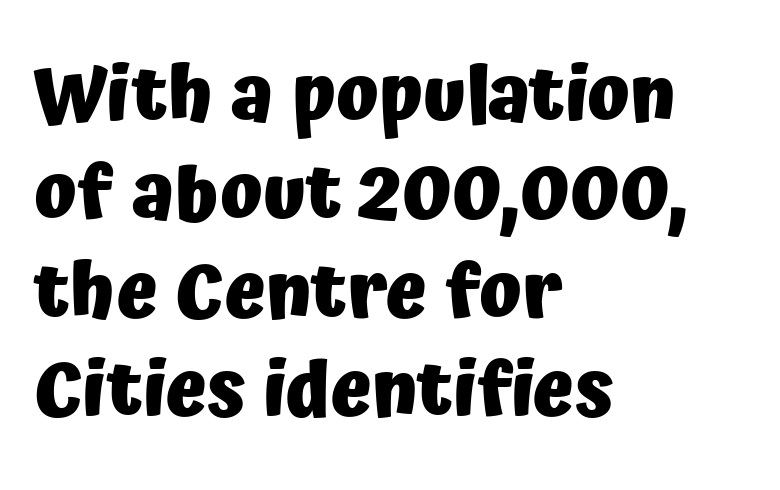
The image shows 78 px heavy sans-serif type, upright; set left-aligned, normal line spacing (1.26x), normal letter spacing, not underlined; low stroke contrast and a medium x-height.
